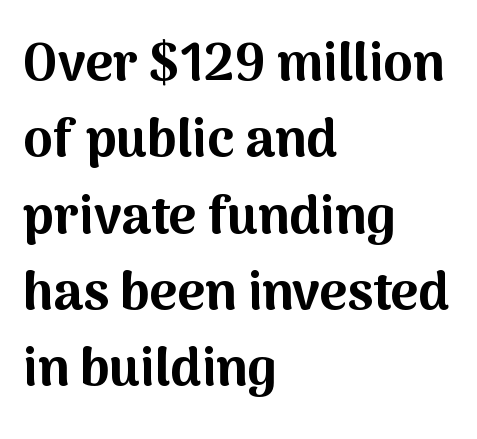
Q: Is the text bold? A: Yes.
Q: Is the text italic (slanted)? A: No, it is upright.
Q: Is the typeface a serif or a sans-serif typeface? A: Sans-serif.
Q: Is the text underlined? A: No.
Q: How is the paragraph aligned? A: Left-aligned.
Q: Is the spacing between letters normal or unusually wide? A: Normal.
Q: Is the spacing between lines tight, normal or loose? A: Normal.
Q: Width (condensed, normal, or wide)? A: Normal.
Q: Stroke contrast? A: Medium.
Q: x-height? A: Medium.
Q: Monospaced? A: No.
